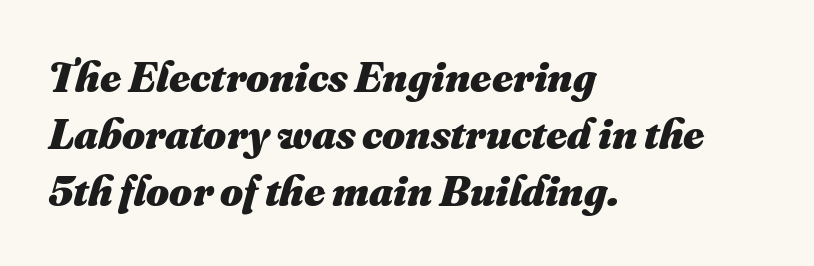
Q: Is the text bold? A: Yes.
Q: Is the text underlined? A: No.
Q: How is the paragraph aligned? A: Left-aligned.
Q: Is the spacing between letters normal or unusually wide? A: Normal.
Q: Is the spacing between lines tight, normal or loose? A: Normal.
Q: Width (condensed, normal, or wide)? A: Normal.
Q: Stroke contrast? A: Medium.
Q: x-height? A: Small.
Q: Monospaced? A: No.
